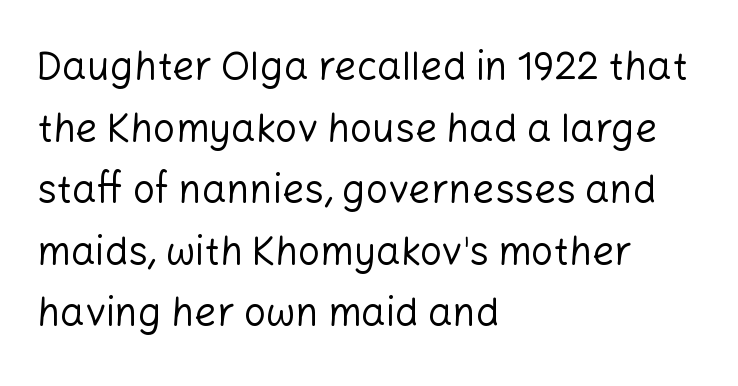
Q: Is the text bold? A: No.
Q: Is the text italic (slanted)? A: No, it is upright.
Q: Is the typeface a serif or a sans-serif typeface? A: Sans-serif.
Q: Is the text underlined? A: No.
Q: How is the paragraph aligned? A: Left-aligned.
Q: Is the spacing between letters normal or unusually wide? A: Normal.
Q: Is the spacing between lines tight, normal or loose? A: Normal.
Q: Width (condensed, normal, or wide)? A: Normal.
Q: Stroke contrast? A: Low.
Q: x-height? A: Medium.
Q: Monospaced? A: No.
